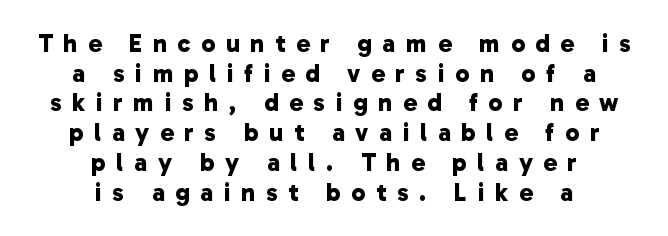
Q: Is the text bold? A: Yes.
Q: Is the text underlined? A: No.
Q: How is the paragraph aligned? A: Centered.
Q: Is the spacing between letters normal or unusually wide? A: Unusually wide.
